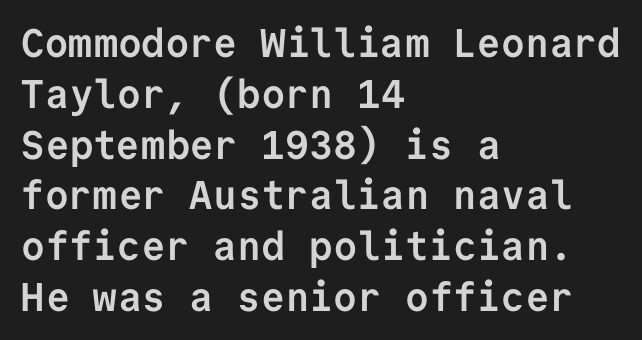
Q: Is the text bold? A: Yes.
Q: Is the text italic (slanted)? A: No, it is upright.
Q: Is the typeface a serif or a sans-serif typeface? A: Sans-serif.
Q: Is the text underlined? A: No.
Q: How is the paragraph aligned? A: Left-aligned.
Q: Is the spacing between letters normal or unusually wide? A: Normal.
Q: Is the spacing between lines tight, normal or loose? A: Normal.
Q: Width (condensed, normal, or wide)? A: Normal.
Q: Stroke contrast? A: Low.
Q: x-height? A: Medium.
Q: Monospaced? A: Yes.
